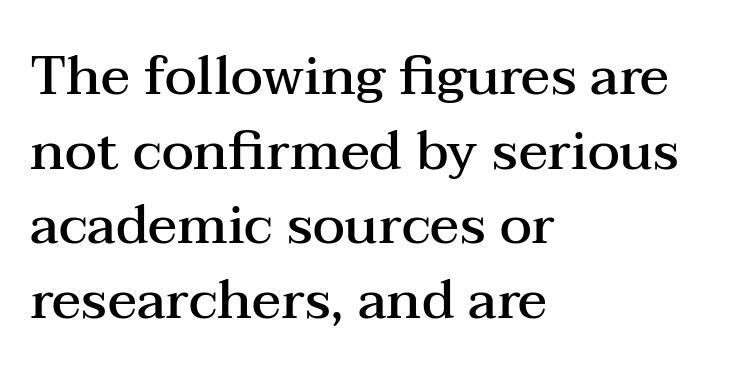
Q: Is the text bold? A: Semi-bold.
Q: Is the text italic (slanted)? A: No, it is upright.
Q: Is the typeface a serif or a sans-serif typeface? A: Serif.
Q: Is the text underlined? A: No.
Q: How is the paragraph aligned? A: Left-aligned.
Q: Is the spacing between letters normal or unusually wide? A: Normal.
Q: Is the spacing between lines tight, normal or loose? A: Normal.
Q: Width (condensed, normal, or wide)? A: Wide.
Q: Stroke contrast? A: Medium.
Q: x-height? A: Medium.
Q: Monospaced? A: No.
